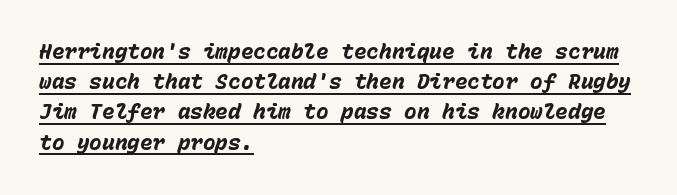
{"italic": "yes", "lean": "right", "slant_degrees": 15, "bold": "yes", "underline": "yes", "align": "left", "line_spacing": "normal", "line_spacing_ratio": 1.44, "letter_spacing": "normal", "letter_spacing_em": 0.0, "glyph_px": 21}
